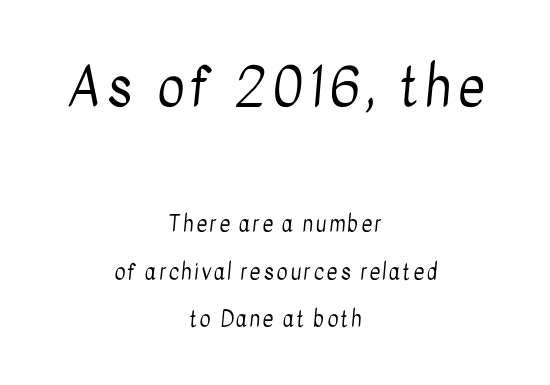
{"serif": "no", "bold": "no", "weight": "regular", "width": "condensed", "stroke_contrast": "low", "x_height": "medium", "monospaced": "no", "underline": "no", "align": "center", "line_spacing": "loose", "line_spacing_ratio": 2.26, "larger_block": "first", "size_ratio": 2.48, "glyph_px": 52}
